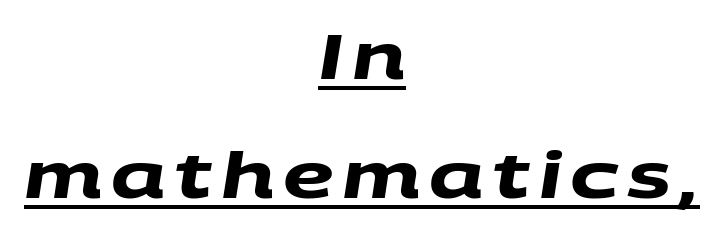
The image shows 63 px heavy, wide sans-serif type; set centered, line spacing 1.89x, underlined; medium stroke contrast and a large x-height.
